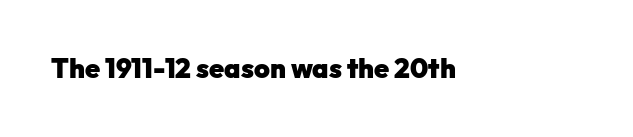
The image shows 27 px bold type, upright; set normal letter spacing, not underlined.
